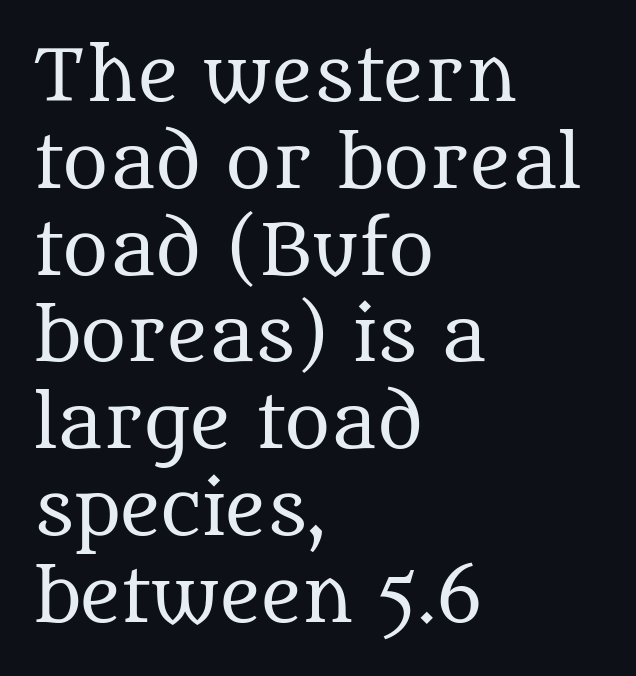
Looks like regular typesetting: each glyph gets only the width it needs. Caption: face not bold, strokes unweighted. Only glyphs here, with clear space below each row. Does the copy run flush right? No — it runs flush left. Serif or sans? Serif — the stroke terminals have little feet.
